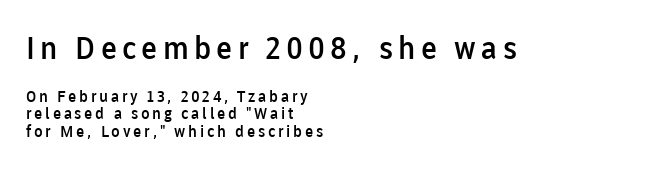
The block of text is dense from top to bottom, with scant space between rows. Look at the bottom of the vertical strokes: they stop flat, with no serifs. Note the varied advance widths — an 'i' is clearly narrower than an 'm'. A classic flush-left, rag-right setting is used for this passage. Has an underline been added? It has not. The font is running at a semibold setting, under full bold.
